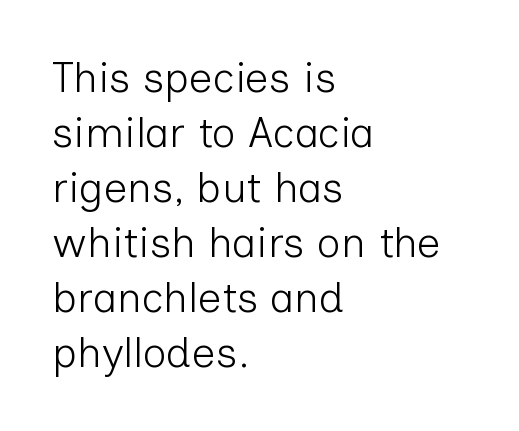
{"serif": "no", "italic": "no", "bold": "no", "weight": "light", "width": "normal", "stroke_contrast": "low", "x_height": "medium", "monospaced": "no", "underline": "no", "align": "left", "line_spacing": "normal", "line_spacing_ratio": 1.31, "letter_spacing": "normal", "letter_spacing_em": 0.0, "glyph_px": 42}
